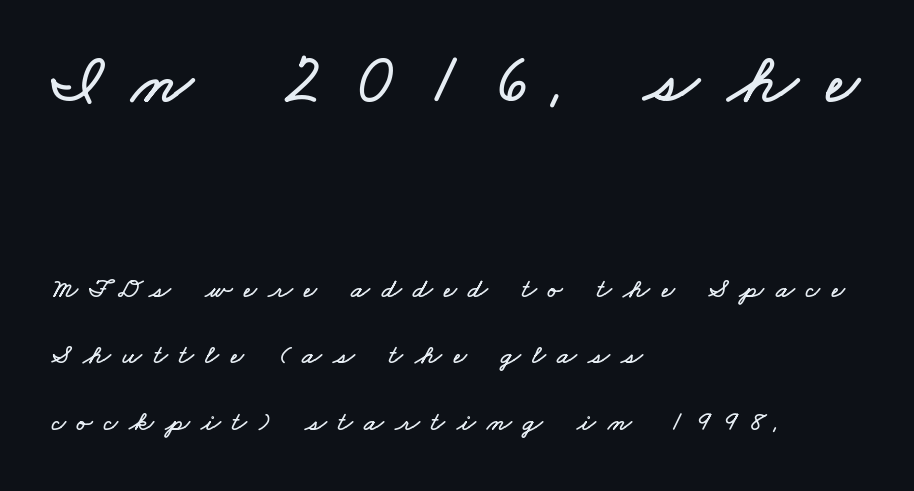
Q: Is the text underlined? A: No.
Q: How is the paragraph aligned? A: Left-aligned.
Q: Is the spacing between letters normal or unusually wide? A: Unusually wide.
Q: Is the spacing between lines tight, normal or loose? A: Loose.
Q: Which block of text is set in a larger size, the first (top) or the second (bottom)? A: The first (top) one.
Q: Width (condensed, normal, or wide)? A: Wide.
Q: Stroke contrast? A: Low.
Q: x-height? A: Small.
Q: Monospaced? A: No.
